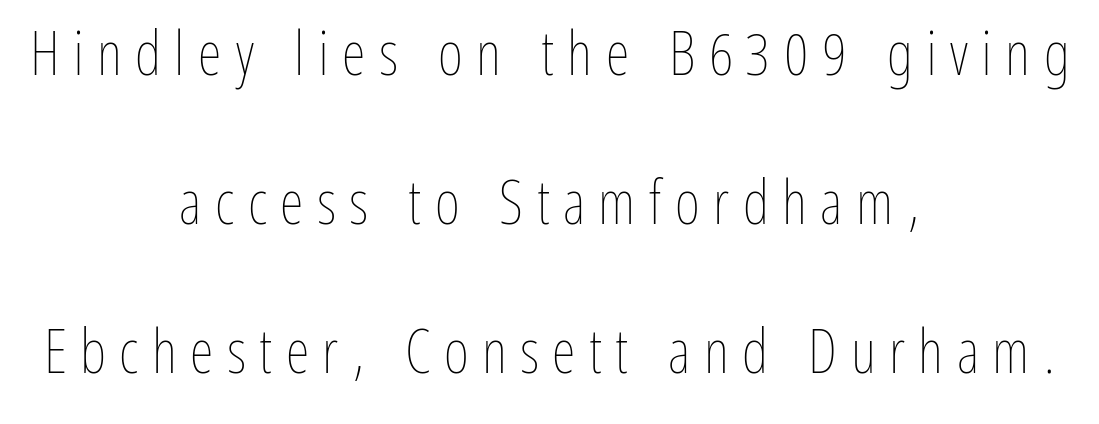
Q: Is the text bold? A: No.
Q: Is the text italic (slanted)? A: No, it is upright.
Q: Is the text underlined? A: No.
Q: How is the paragraph aligned? A: Centered.
Q: Is the spacing between letters normal or unusually wide? A: Unusually wide.
Q: Is the spacing between lines tight, normal or loose? A: Loose.
Q: Width (condensed, normal, or wide)? A: Condensed.
Q: Stroke contrast? A: Low.
Q: x-height? A: Medium.
Q: Monospaced? A: No.
